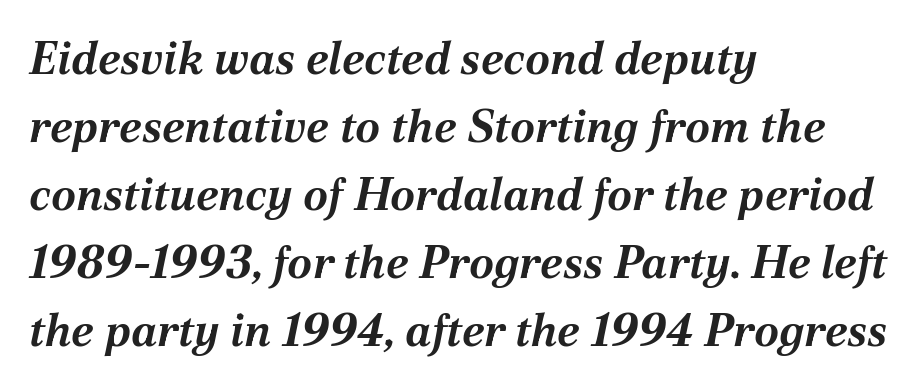
Q: Is the text bold? A: Yes.
Q: Is the text italic (slanted)? A: Yes, it leans right by about 12 degrees.
Q: Is the text underlined? A: No.
Q: How is the paragraph aligned? A: Left-aligned.
Q: Is the spacing between letters normal or unusually wide? A: Normal.
Q: Is the spacing between lines tight, normal or loose? A: Normal.
Q: Width (condensed, normal, or wide)? A: Normal.
Q: Stroke contrast? A: Medium.
Q: x-height? A: Medium.
Q: Monospaced? A: No.
